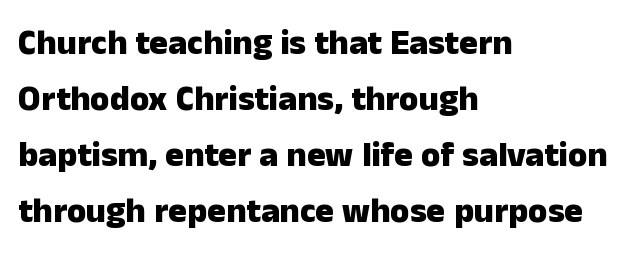
{"serif": "no", "italic": "no", "bold": "yes", "weight": "heavy", "width": "normal", "stroke_contrast": "low", "x_height": "medium", "monospaced": "no", "underline": "no", "align": "left", "line_spacing": "normal", "line_spacing_ratio": 1.6, "letter_spacing": "normal", "letter_spacing_em": 0.0, "glyph_px": 35}
